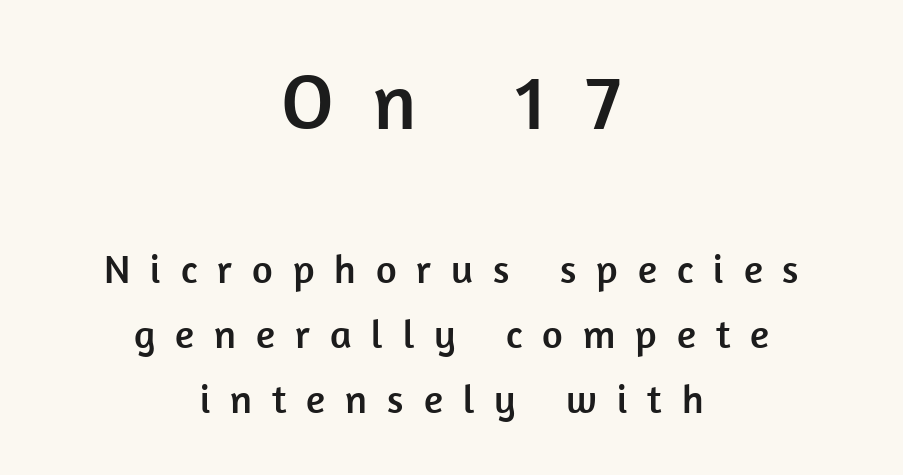
The image shows 79 px sans-serif type, upright; set centered, normal line spacing (1.63x), unusually wide letter spacing (+0.5 em), not underlined; the first (top) block is 1.98x larger; low stroke contrast and a medium x-height.
